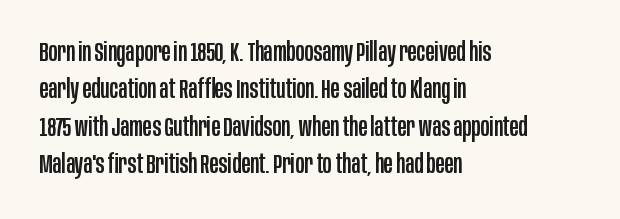
The image shows 27 px text type, upright; set left-aligned, normal line spacing (1.38x), normal letter spacing, not underlined.
